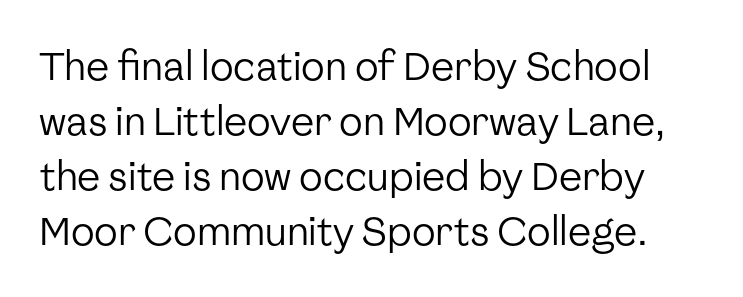
{"serif": "no", "italic": "no", "bold": "no", "weight": "regular", "width": "normal", "stroke_contrast": "low", "x_height": "medium", "monospaced": "no", "underline": "no", "line_spacing": "normal", "line_spacing_ratio": 1.41, "letter_spacing": "normal", "letter_spacing_em": 0.0, "glyph_px": 39}
